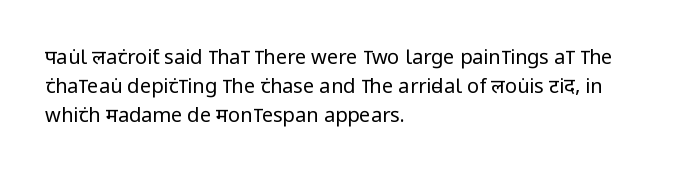
{"italic": "no", "bold": "no", "underline": "no", "align": "left", "line_spacing": "normal", "line_spacing_ratio": 1.44, "letter_spacing": "normal", "letter_spacing_em": 0.0, "glyph_px": 20}
